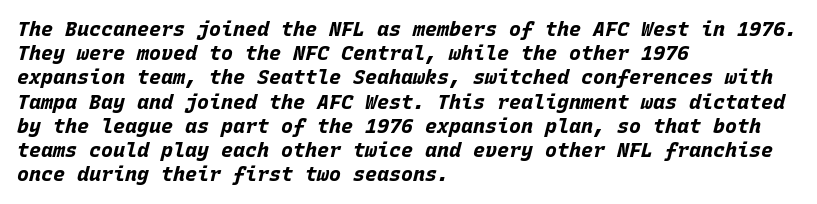
{"italic": "yes", "lean": "right", "slant_degrees": 15, "bold": "yes", "underline": "no", "align": "left", "line_spacing_ratio": 1.21, "letter_spacing": "normal", "letter_spacing_em": 0.0, "glyph_px": 20}
